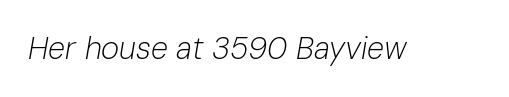
The image shows 31 px light type, italic (leaning right); set normal letter spacing, not underlined; low stroke contrast and a medium x-height.
